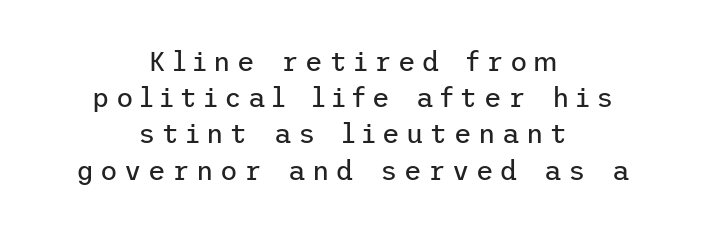
The image shows 27 px text type, upright; set centered, normal line spacing (1.34x), unusually wide letter spacing (+0.24 em), not underlined.
